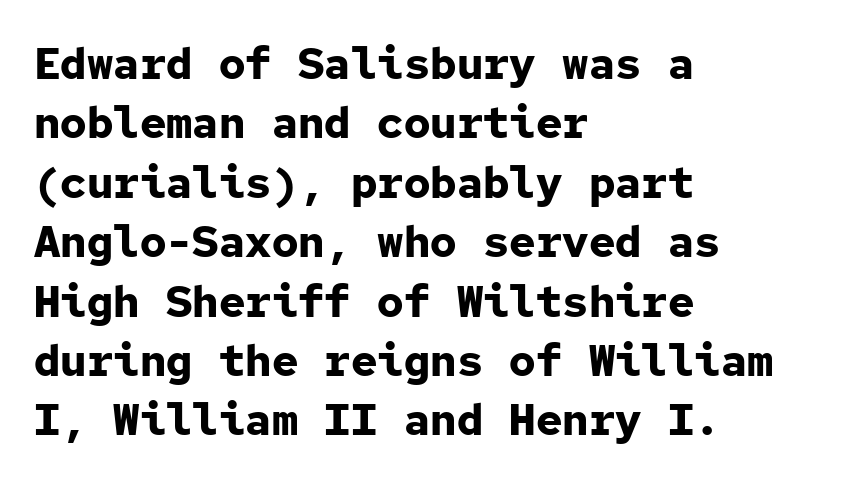
This is the regular roman posture of the typeface. You can tell from the bare stems that sans-serif type was used. Short note: letters normally spaced. A normal amount of white space separates one row of letters from the next. A typesetter would call this monospace, since all characters share one set width. Look at the stroke-to-counter ratio: heavy, a bold.
